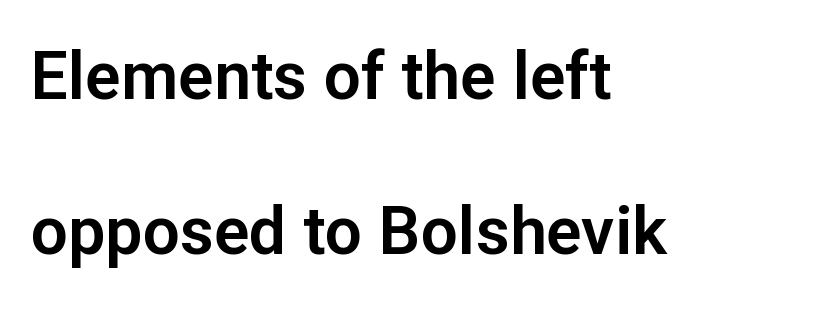
{"serif": "no", "italic": "no", "width": "normal", "stroke_contrast": "low", "x_height": "medium", "monospaced": "no", "underline": "no", "align": "left", "line_spacing": "loose", "line_spacing_ratio": 2.35, "letter_spacing": "normal", "letter_spacing_em": 0.0, "glyph_px": 66}
